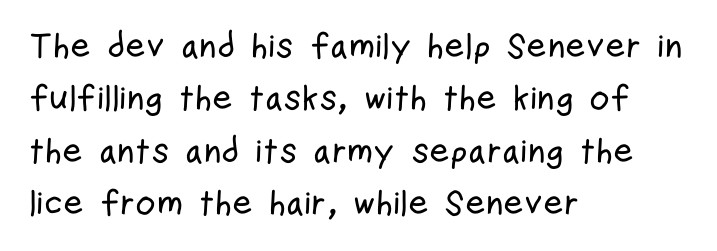
The image shows 35 px condensed sans-serif type, upright; set left-aligned, normal line spacing (1.5x), normal letter spacing, not underlined; low stroke contrast and a medium x-height.
